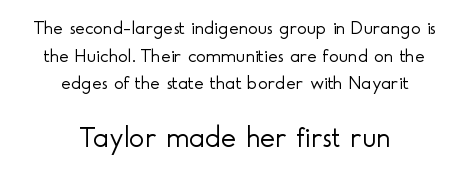
These two chunks differ in scale, with the bottom chunk taking the larger measure. No word sits above an underline. You can tell from the bare stems that sans-serif type was used. The lettering holds an erect, upright posture throughout.
